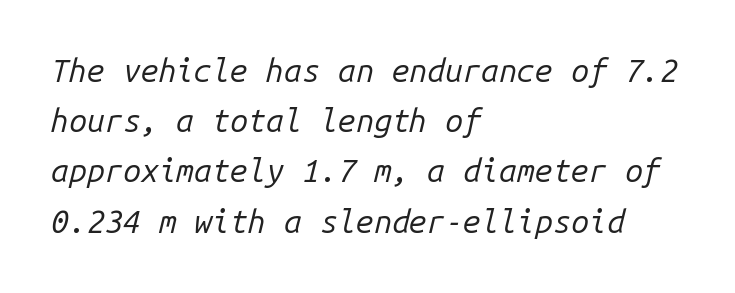
{"italic": "yes", "lean": "right", "slant_degrees": 14, "bold": "no", "weight": "regular", "width": "normal", "stroke_contrast": "low", "x_height": "medium", "monospaced": "yes", "underline": "no", "align": "left", "line_spacing": "normal", "line_spacing_ratio": 1.57, "letter_spacing": "normal", "letter_spacing_em": 0.0, "glyph_px": 32}
